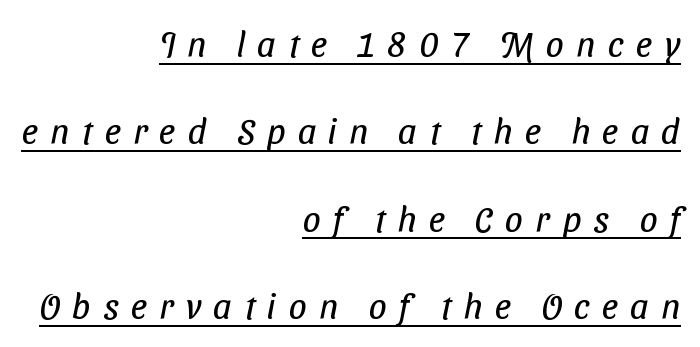
Is this a fixed-width face? No — the glyphs have proportional, varying widths. Between one letter and the next there's a generous, obvious gap. The line-height multiplier appears high, well above default. Teacher's note: observe the even right margin — that is flush-right alignment. Somebody hit Ctrl+U on this one — the words are underlined.
